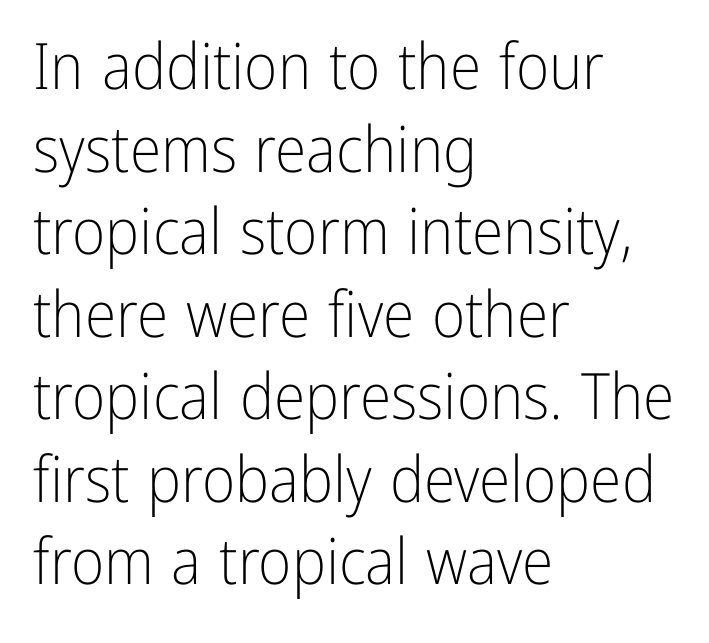
Q: Is the text bold? A: No.
Q: Is the text italic (slanted)? A: No, it is upright.
Q: Is the typeface a serif or a sans-serif typeface? A: Sans-serif.
Q: Is the text underlined? A: No.
Q: How is the paragraph aligned? A: Left-aligned.
Q: Is the spacing between letters normal or unusually wide? A: Normal.
Q: Is the spacing between lines tight, normal or loose? A: Normal.
Q: Width (condensed, normal, or wide)? A: Condensed.
Q: Stroke contrast? A: Low.
Q: x-height? A: Medium.
Q: Monospaced? A: No.
